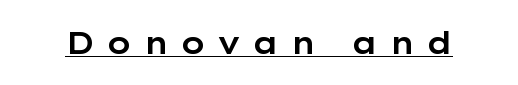
The image shows 31 px wide sans-serif type, upright; set unusually wide letter spacing (+0.36 em), underlined; low stroke contrast and a medium x-height.
